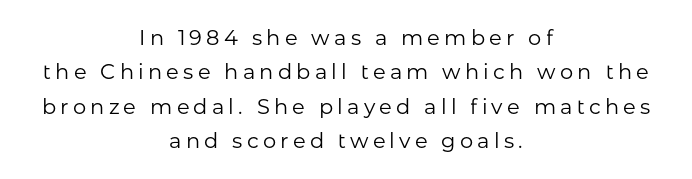
Do the letters lean? They stand straight. No extra ink here — the face is not bold. The passage shown has open, widely tracked lettering throughout. Each new line begins a customary step beneath the previous one. Each row of text sits above clean, open space.
